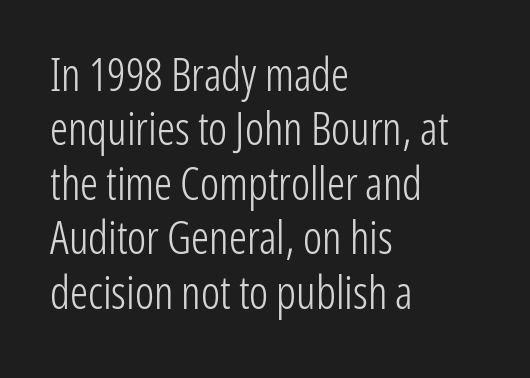
Nobody touched the tracking dial on this one. Does the lettering tilt? It doesn't — this is upright. Looks like regular typesetting: each glyph gets only the width it needs. If you drew a ruler down the left edge, every line would touch it. Descenders are the only things crossing below the line. The rendering shows plain stroke endings on the letterforms — a sans-serif design.
